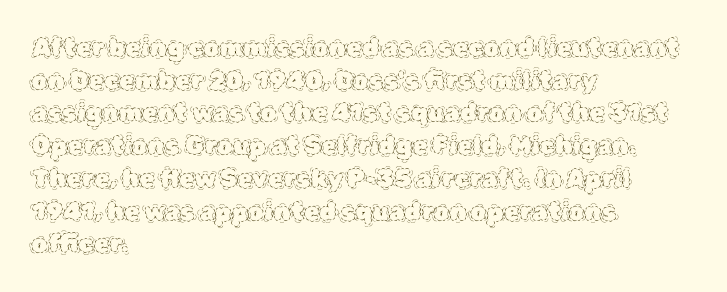
{"italic": "no", "bold": "no", "underline": "no", "align": "left", "line_spacing": "normal", "line_spacing_ratio": 1.31, "letter_spacing": "normal", "letter_spacing_em": 0.0, "glyph_px": 25}
